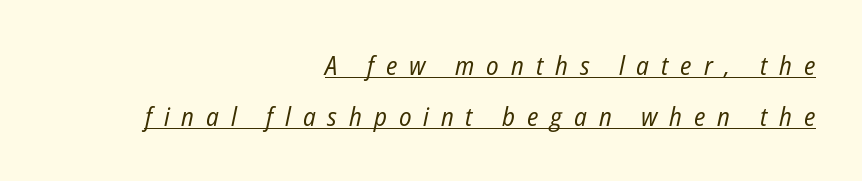
The words here are underlined. Letter spacing: wide. This rendering uses right alignment, leaving the left contour irregular. If you measured baseline to baseline, you'd find a long distance.
